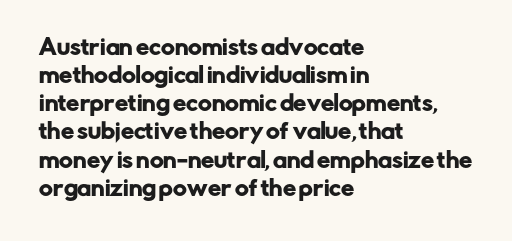
The image shows 21 px text type, upright; set left-aligned, normal line spacing (1.34x), normal letter spacing, not underlined.
